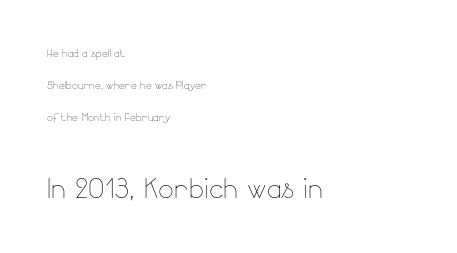
{"italic": "no", "bold": "no", "weight": "thin", "width": "normal", "stroke_contrast": "low", "x_height": "small", "monospaced": "no", "underline": "no", "align": "left", "line_spacing": "loose", "line_spacing_ratio": 2.3, "letter_spacing": "normal", "letter_spacing_em": 0.0, "larger_block": "second", "size_ratio": 2.64, "glyph_px": 37}
